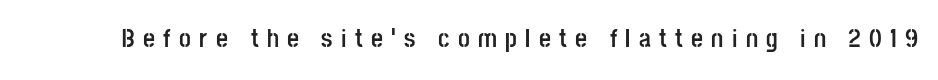
Q: Is the text bold? A: Yes.
Q: Is the text italic (slanted)? A: No, it is upright.
Q: Is the text underlined? A: No.
Q: Is the spacing between letters normal or unusually wide? A: Unusually wide.
